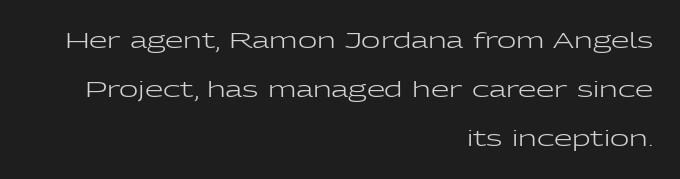
{"italic": "no", "bold": "no", "underline": "no", "align": "right", "line_spacing": "loose", "line_spacing_ratio": 2.34, "letter_spacing": "normal", "letter_spacing_em": 0.0, "glyph_px": 21}
